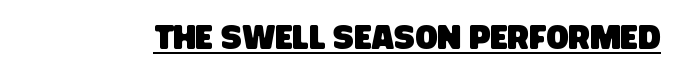
Q: Is the typeface a serif or a sans-serif typeface? A: Sans-serif.
Q: Is the text underlined? A: Yes.
Q: Is the spacing between letters normal or unusually wide? A: Normal.
Q: Width (condensed, normal, or wide)? A: Condensed.
Q: Stroke contrast? A: Low.
Q: x-height? A: Large.
Q: Monospaced? A: No.
